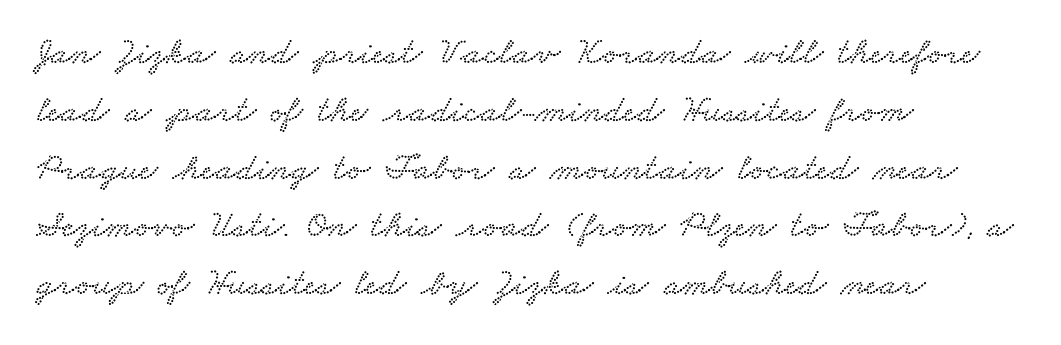
The image shows 38 px wide serif type; set left-aligned, normal line spacing (1.52x), normal letter spacing, not underlined; low stroke contrast and a small x-height.
